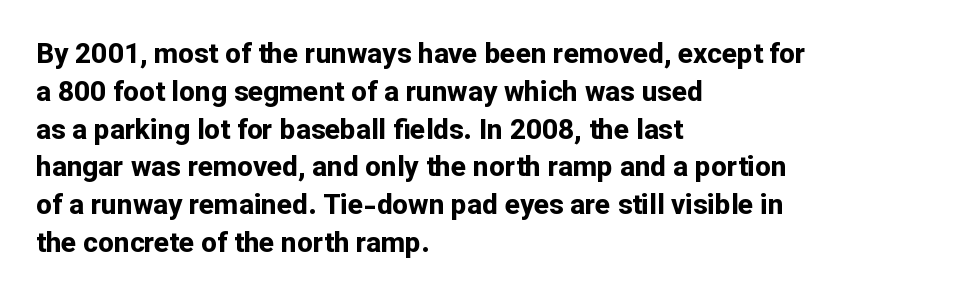
The image shows 28 px bold sans-serif type, upright; set left-aligned, normal line spacing (1.35x), normal letter spacing, not underlined; low stroke contrast and a medium x-height.
